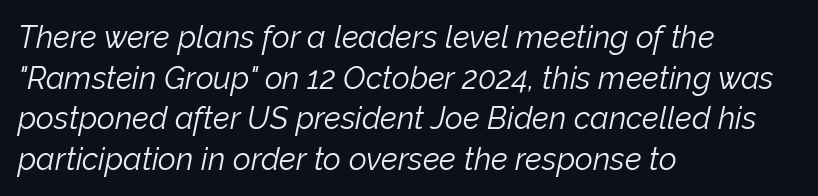
{"italic": "yes", "lean": "right", "slant_degrees": 12, "bold": "no", "weight": "light", "width": "normal", "stroke_contrast": "low", "x_height": "medium", "monospaced": "no", "underline": "no", "align": "left", "line_spacing": "normal", "line_spacing_ratio": 1.31, "letter_spacing": "normal", "letter_spacing_em": 0.0, "glyph_px": 31}
